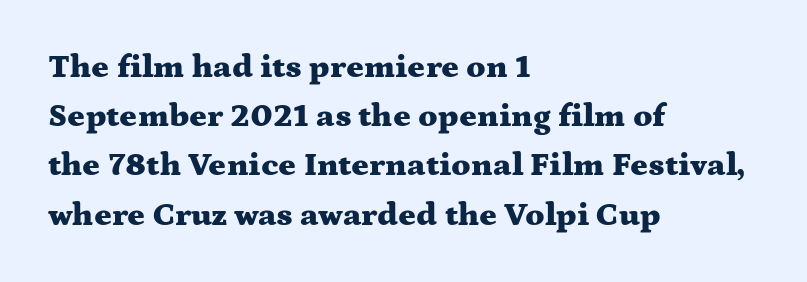
Q: Is the text bold? A: Yes.
Q: Is the text italic (slanted)? A: No, it is upright.
Q: Is the typeface a serif or a sans-serif typeface? A: Serif.
Q: Is the text underlined? A: No.
Q: How is the paragraph aligned? A: Left-aligned.
Q: Is the spacing between letters normal or unusually wide? A: Normal.
Q: Is the spacing between lines tight, normal or loose? A: Normal.
Q: Width (condensed, normal, or wide)? A: Wide.
Q: Stroke contrast? A: Medium.
Q: x-height? A: Medium.
Q: Monospaced? A: No.
